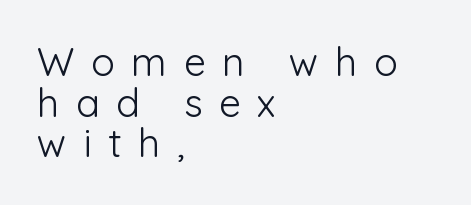
Q: Is the text bold? A: No.
Q: Is the text italic (slanted)? A: No, it is upright.
Q: Is the typeface a serif or a sans-serif typeface? A: Sans-serif.
Q: Is the text underlined? A: No.
Q: How is the paragraph aligned? A: Left-aligned.
Q: Is the spacing between letters normal or unusually wide? A: Unusually wide.
Q: Is the spacing between lines tight, normal or loose? A: Tight.
Q: Width (condensed, normal, or wide)? A: Normal.
Q: Stroke contrast? A: Low.
Q: x-height? A: Medium.
Q: Monospaced? A: No.
